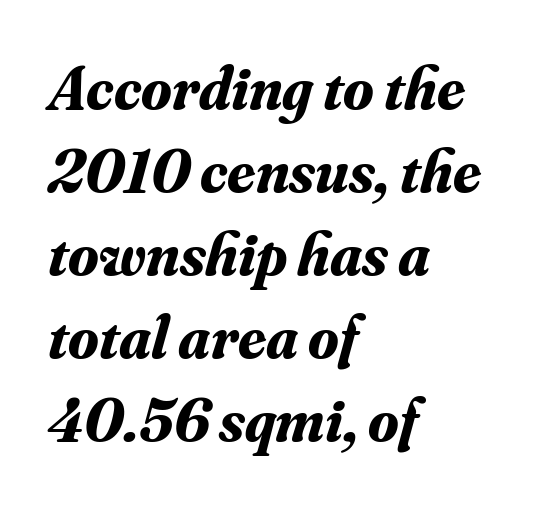
The image shows 62 px bold serif type, italic (leaning right); set left-aligned, normal line spacing (1.34x), normal letter spacing, not underlined; medium stroke contrast and a small x-height.
